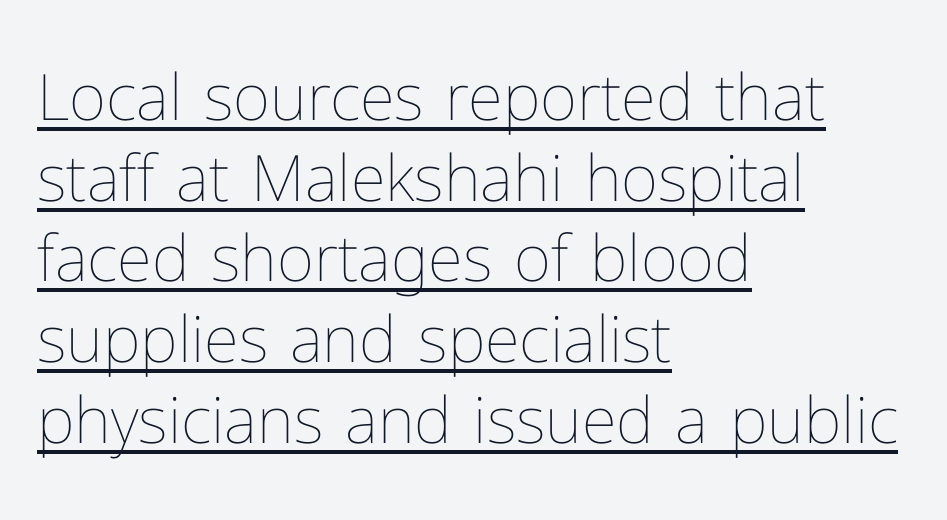
Q: Is the text bold? A: No.
Q: Is the text italic (slanted)? A: No, it is upright.
Q: Is the text underlined? A: Yes.
Q: How is the paragraph aligned? A: Left-aligned.
Q: Is the spacing between letters normal or unusually wide? A: Normal.
Q: Is the spacing between lines tight, normal or loose? A: Normal.
Q: Width (condensed, normal, or wide)? A: Normal.
Q: Stroke contrast? A: Low.
Q: x-height? A: Medium.
Q: Monospaced? A: No.
